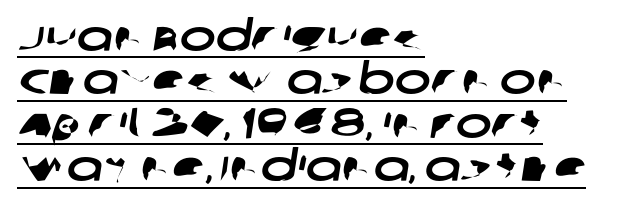
The image shows 43 px wide sans-serif type; set left-aligned, tight line spacing (1.01x), normal letter spacing, underlined; low stroke contrast and a large x-height.
